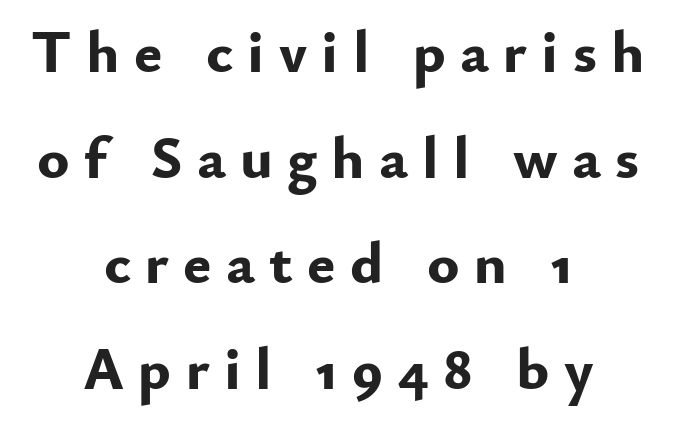
{"serif": "no", "italic": "no", "bold": "yes", "weight": "bold", "width": "normal", "stroke_contrast": "low", "x_height": "small", "monospaced": "no", "underline": "no", "align": "center", "line_spacing_ratio": 1.76, "letter_spacing": "wide", "letter_spacing_em": 0.24, "glyph_px": 60}
